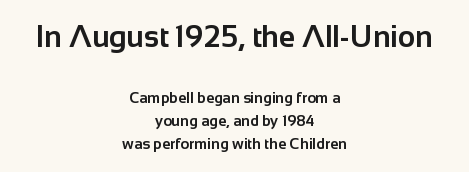
The strokes are fattened all the way to bold. Notice how descenders clear the ascenders below comfortably — that's standard leading. What stands out about the letter spacing? Nothing — it is the standard amount. In CSS terms this would be text-align: center. The space beneath each line is pristine and unruled.
